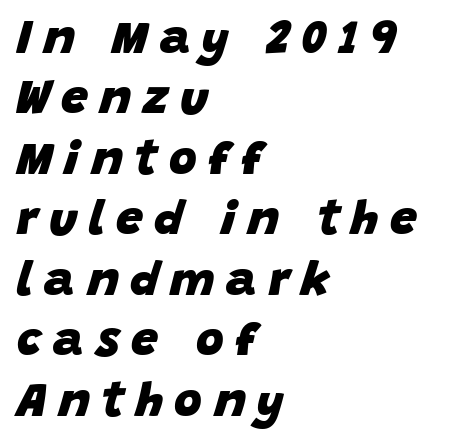
Q: Is the text bold? A: Yes.
Q: Is the text italic (slanted)? A: Yes, it leans right by about 15 degrees.
Q: Is the text underlined? A: No.
Q: How is the paragraph aligned? A: Left-aligned.
Q: Is the spacing between letters normal or unusually wide? A: Unusually wide.
Q: Is the spacing between lines tight, normal or loose? A: Normal.
Q: Width (condensed, normal, or wide)? A: Normal.
Q: Stroke contrast? A: Low.
Q: x-height? A: Large.
Q: Monospaced? A: No.
